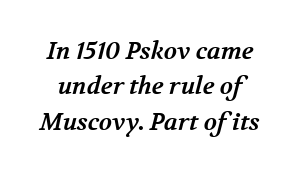
{"bold": "yes", "underline": "no", "line_spacing": "normal", "line_spacing_ratio": 1.47, "letter_spacing": "normal", "letter_spacing_em": 0.0, "glyph_px": 24}
